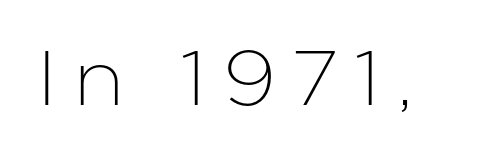
How are the letters spaced? Widely, with obvious added tracking. A typesetter would call this proportional, since set widths differ per character. Bare-footed words on every line. Stroke terminals: plain, sans-serif.
